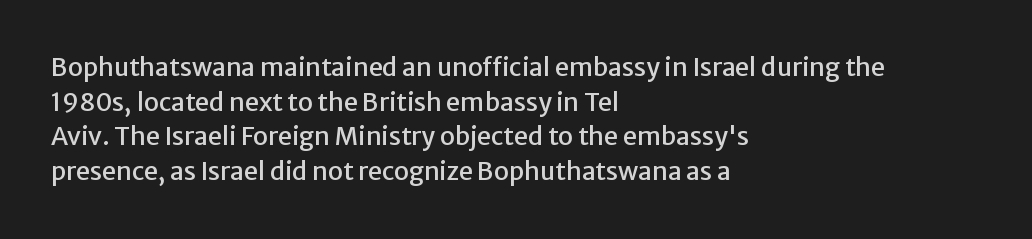
The image shows 25 px text type, upright; set left-aligned, normal line spacing (1.39x), normal letter spacing, not underlined.
